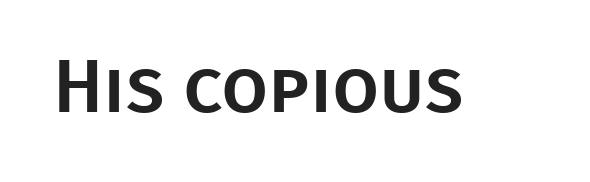
The image shows 75 px sans-serif type, upright; set normal letter spacing, not underlined; low stroke contrast and a large x-height.
